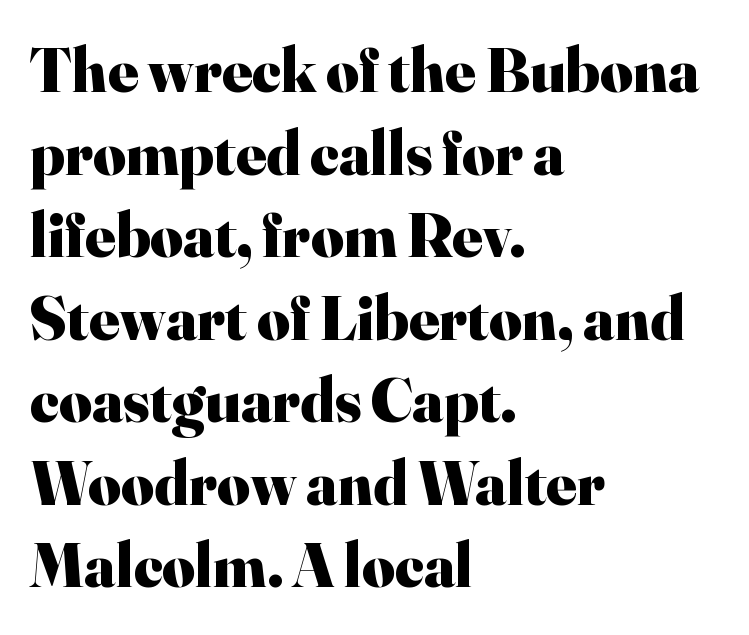
{"serif": "yes", "italic": "no", "bold": "yes", "weight": "heavy", "width": "normal", "stroke_contrast": "high", "x_height": "small", "monospaced": "no", "underline": "no", "align": "left", "line_spacing": "normal", "line_spacing_ratio": 1.31, "letter_spacing": "normal", "letter_spacing_em": 0.0, "glyph_px": 63}
